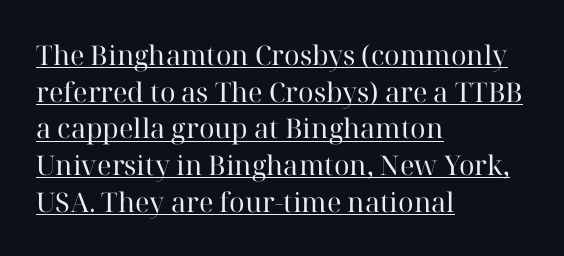
The image shows 27 px text type, upright; set left-aligned, normal line spacing (1.36x), normal letter spacing, underlined.
